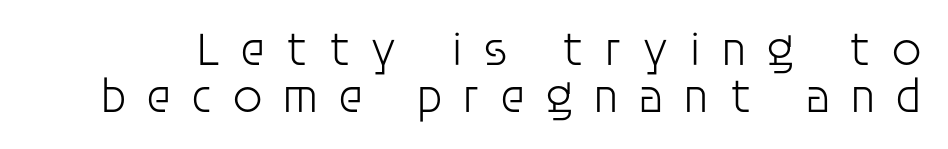
Q: Is the text bold? A: No.
Q: Is the text italic (slanted)? A: No, it is upright.
Q: Is the typeface a serif or a sans-serif typeface? A: Sans-serif.
Q: Is the text underlined? A: No.
Q: Is the spacing between letters normal or unusually wide? A: Unusually wide.
Q: Is the spacing between lines tight, normal or loose? A: Tight.
Q: Width (condensed, normal, or wide)? A: Normal.
Q: Stroke contrast? A: Low.
Q: x-height? A: Large.
Q: Monospaced? A: No.
